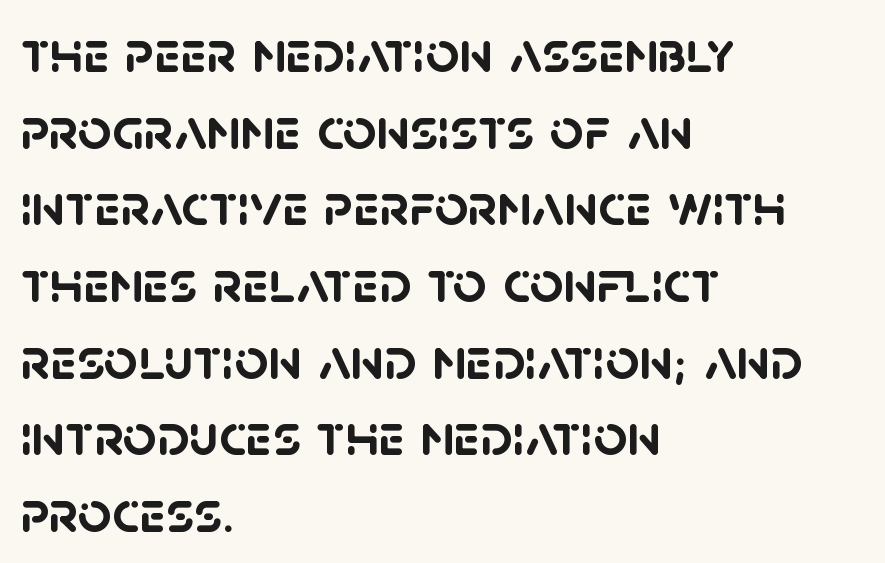
{"serif": "no", "bold": "yes", "weight": "semibold", "width": "normal", "stroke_contrast": "low", "x_height": "large", "monospaced": "no", "underline": "no", "align": "left", "line_spacing": "normal", "line_spacing_ratio": 1.3, "letter_spacing": "normal", "letter_spacing_em": 0.0, "glyph_px": 59}
